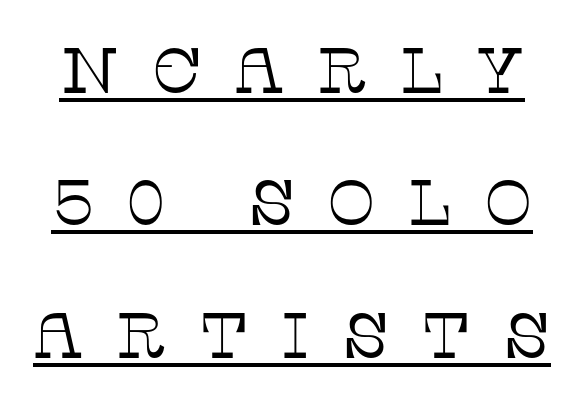
{"serif": "yes", "italic": "no", "bold": "no", "weight": "thin", "width": "normal", "stroke_contrast": "low", "x_height": "large", "monospaced": "no", "underline": "yes", "line_spacing": "loose", "line_spacing_ratio": 2.07, "letter_spacing": "wide", "letter_spacing_em": 0.49, "glyph_px": 64}
